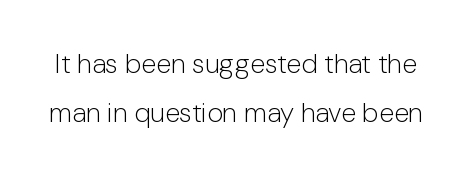
Q: Is the text bold? A: No.
Q: Is the text italic (slanted)? A: No, it is upright.
Q: Is the text underlined? A: No.
Q: Is the spacing between letters normal or unusually wide? A: Normal.
